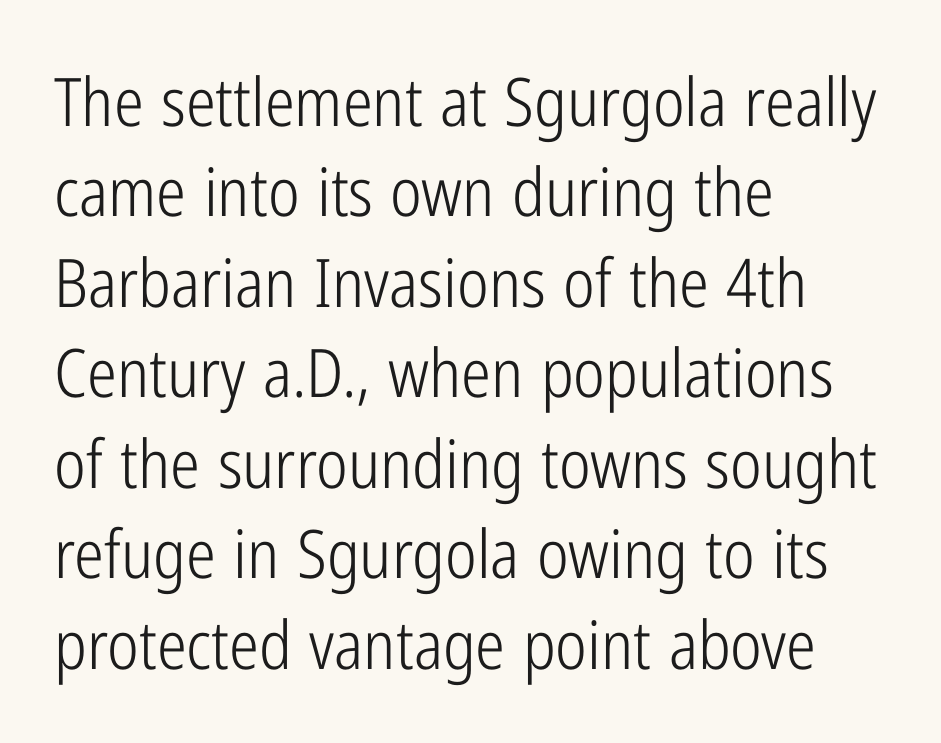
Does the type have serifs? No, each stem ends abruptly. Rendered with straight, roman letterforms. Ink coverage per letter is moderate at most. The foot of each line stays bare and open.
